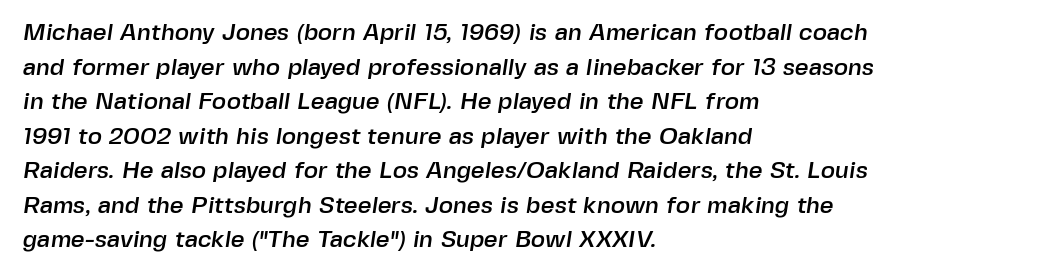
The image shows 24 px text type; set left-aligned, normal line spacing (1.44x), normal letter spacing, not underlined.
